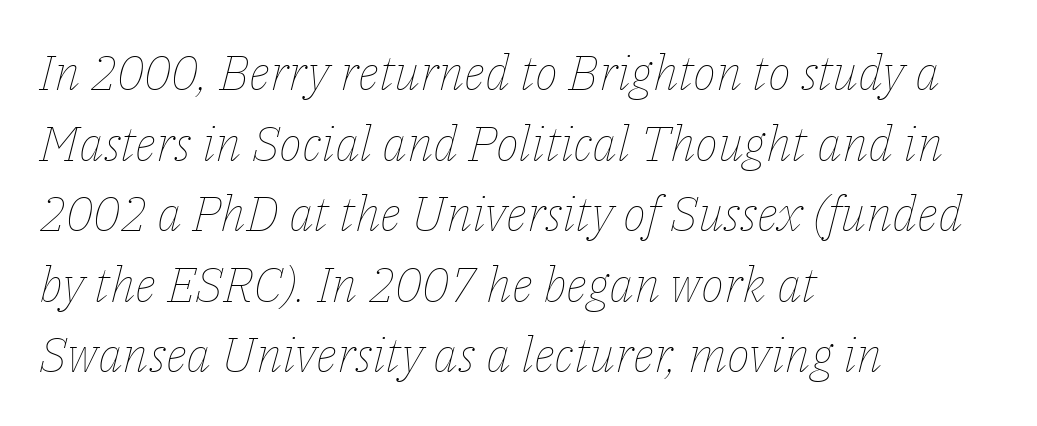
{"italic": "yes", "lean": "right", "slant_degrees": 14, "bold": "no", "weight": "thin", "width": "normal", "stroke_contrast": "low", "x_height": "medium", "monospaced": "no", "underline": "no", "align": "left", "line_spacing": "normal", "line_spacing_ratio": 1.44, "letter_spacing": "normal", "letter_spacing_em": 0.0, "glyph_px": 49}
